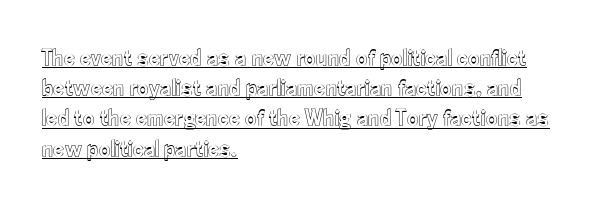
{"italic": "no", "underline": "yes", "align": "left", "line_spacing_ratio": 1.21, "letter_spacing": "normal", "letter_spacing_em": 0.0, "glyph_px": 25}
